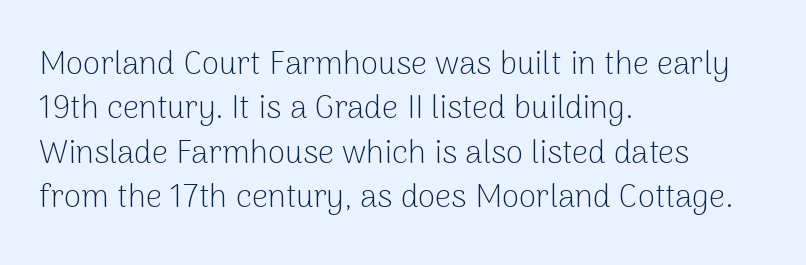
Plain, unruled lines of type. The face used here is proportionally spaced, like ordinary book or web type. Vertical stems look standard width or narrower in stroke. The leading is moderate, giving the passage an even texture.
